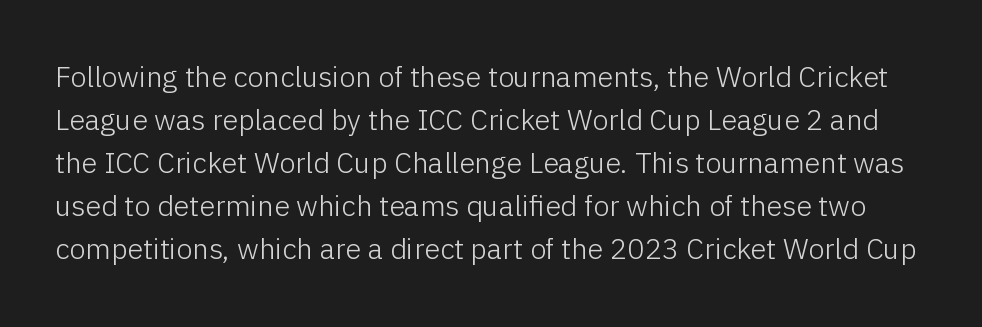
The lettering stays uniformly vertical, giving the passage a roman look. Looks like regular typesetting: each glyph gets only the width it needs. Beneath every word, the page is bare. Check where the strokes stop: nothing finishes them off — pure sans. The leading is moderate, giving the passage an even texture.
